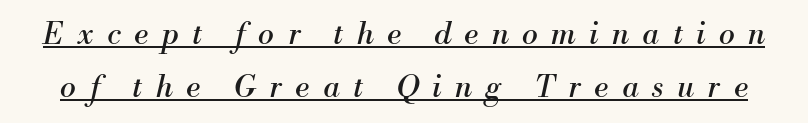
The image shows 30 px regular-weight serif type, italic (leaning right); set line spacing 1.76x, unusually wide letter spacing (+0.45 em), underlined; medium stroke contrast and a small x-height.
